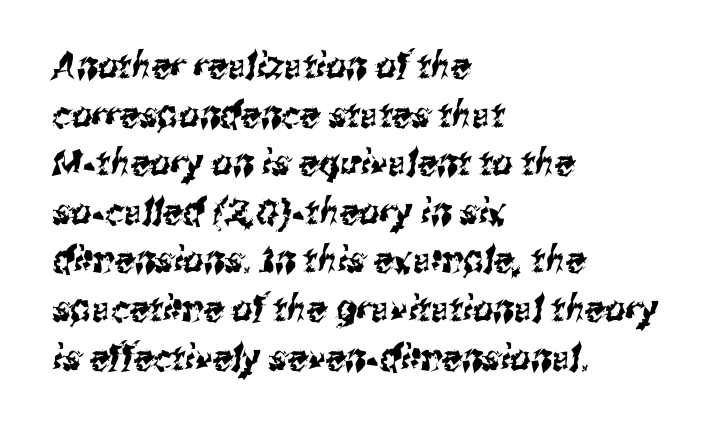
Each letter keeps its own natural width here, so spacing adapts to shape. If you measured baseline to baseline, you'd find a middling distance. Each letter's strokes conclude bluntly, with no projecting serifs. Quick note: underline off. The paragraph has a hard left edge and a soft right edge.
